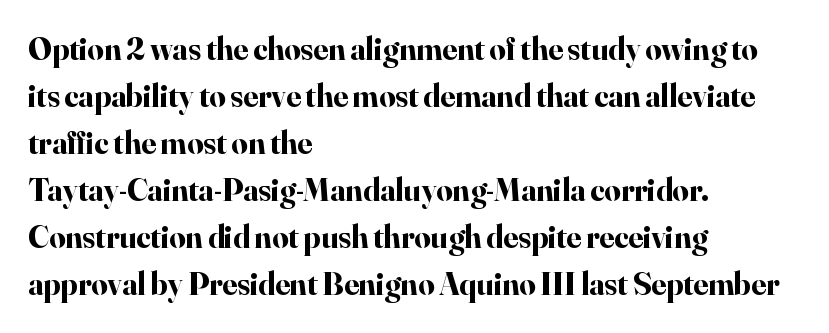
The image shows 32 px bold serif type, upright; set left-aligned, normal line spacing (1.47x), normal letter spacing, not underlined; high stroke contrast and a small x-height.
